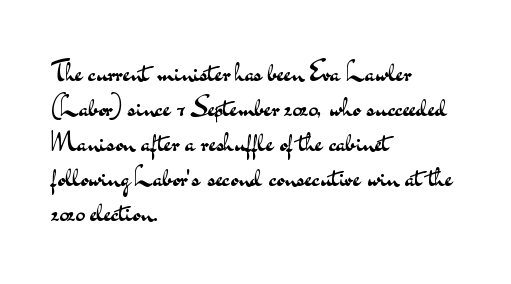
The image shows 28 px regular-weight, wide sans-serif type; set left-aligned, normal line spacing (1.25x), normal letter spacing, not underlined; medium stroke contrast and a small x-height.
